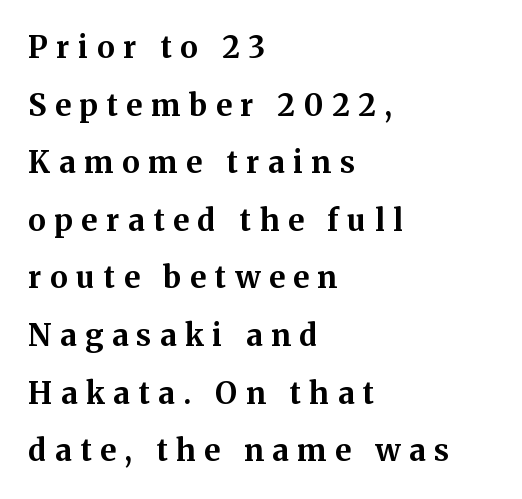
Q: Is the text bold? A: Yes.
Q: Is the text italic (slanted)? A: No, it is upright.
Q: Is the typeface a serif or a sans-serif typeface? A: Serif.
Q: Is the text underlined? A: No.
Q: How is the paragraph aligned? A: Left-aligned.
Q: Is the spacing between letters normal or unusually wide? A: Unusually wide.
Q: Is the spacing between lines tight, normal or loose? A: Loose.
Q: Width (condensed, normal, or wide)? A: Normal.
Q: Stroke contrast? A: Medium.
Q: x-height? A: Medium.
Q: Monospaced? A: No.
